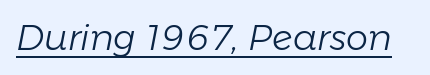
{"italic": "yes", "lean": "right", "slant_degrees": 11, "bold": "no", "weight": "light", "width": "normal", "stroke_contrast": "low", "x_height": "medium", "monospaced": "no", "underline": "yes", "letter_spacing": "normal", "letter_spacing_em": 0.0, "glyph_px": 35}
